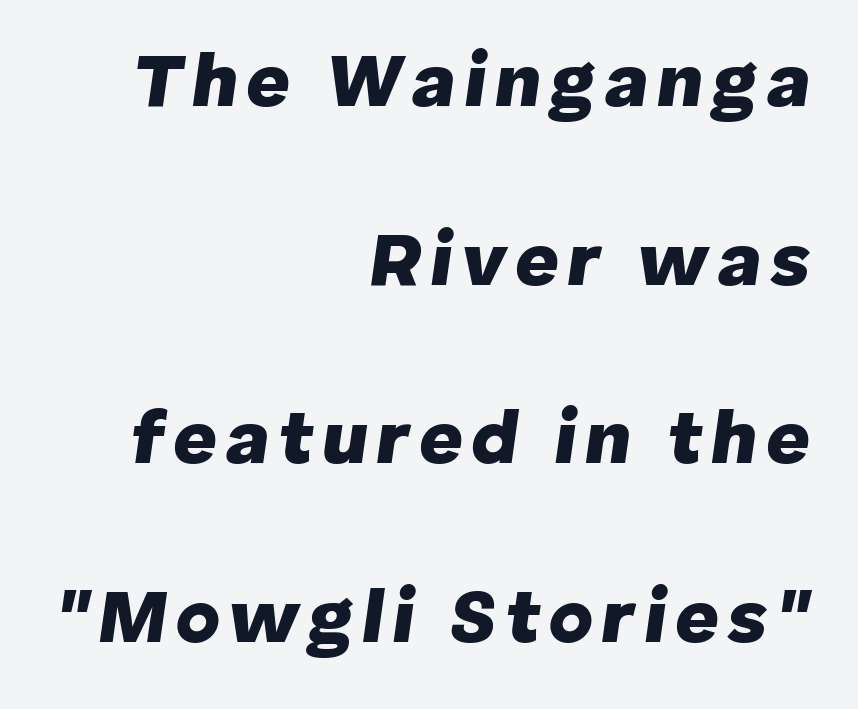
Notice the wide empty band between every row — that's loose leading. If you drew a ruler down the right edge, every line would touch it. The gap between lines stays unmarked. Its strokes are broad and dark, the hallmark of bold type. Character widths vary here, with narrow letters taking less room than wide ones. Quick note: italic.
